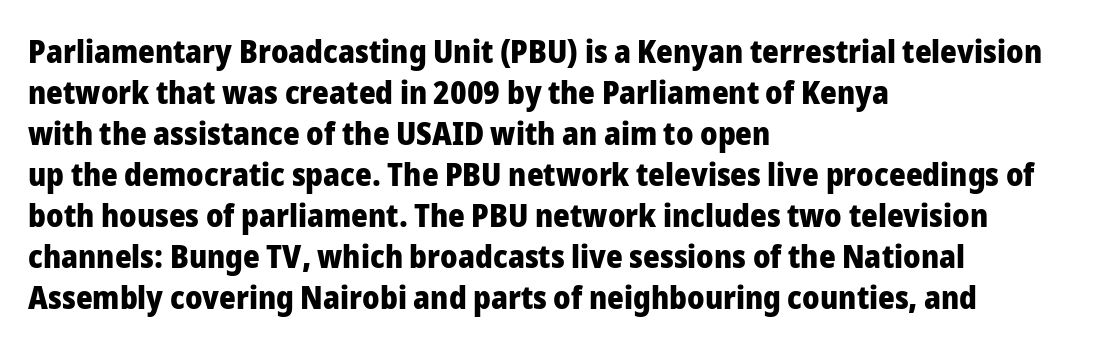
The image shows 32 px heavy sans-serif type, upright; set left-aligned, normal line spacing (1.28x), normal letter spacing, not underlined; low stroke contrast and a medium x-height.
